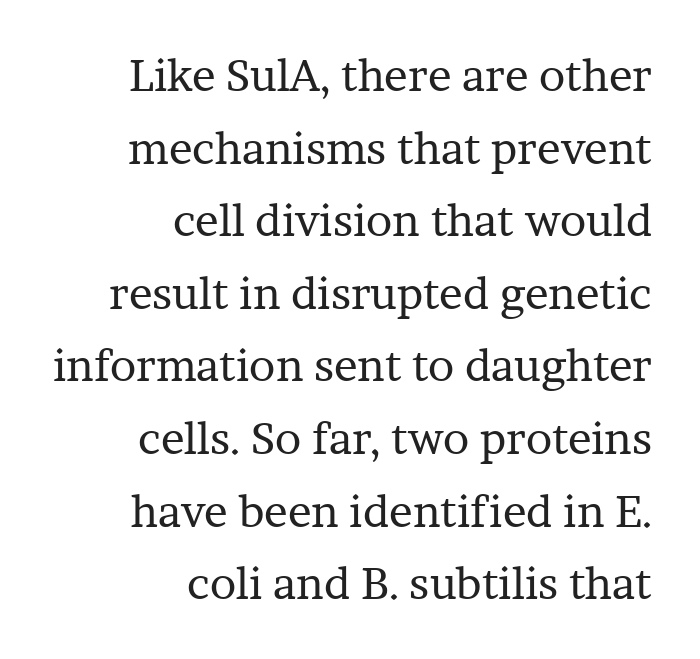
The text block is weighted toward the right margin, trailing off unevenly leftward. Each word holds together tightly as a unit, with standard inter-letter gaps. No heavy texture on the line: the type isn't bold. The space between consecutive lines is moderate. Note the varied advance widths — an 'i' is clearly narrower than an 'm'. Check where the strokes stop: tiny serifs finish them off.
